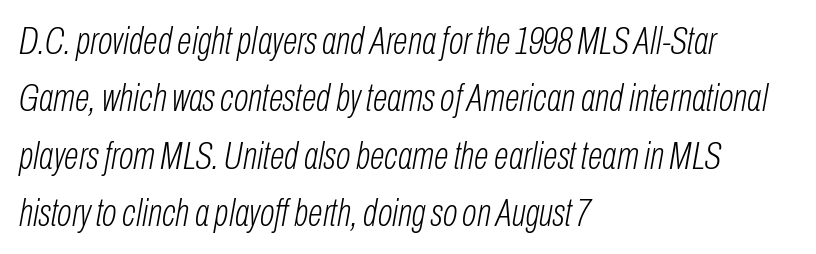
Compared with a centered layout, this one pins lines to the left instead. This sample has the flowing, uneven cadence of proportional lettering. Each stroke keeps to a modest, everyday thickness or less. The gap between lines stays unmarked. Looking at the ascenders, they clearly lean. Reading down the column, the eye jumps a familiar distance to each next line.
